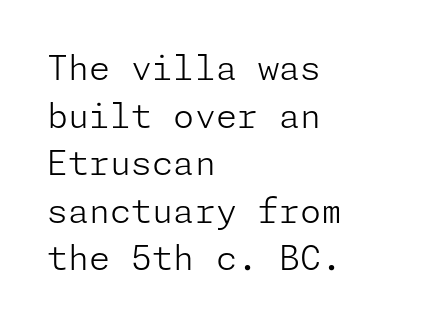
The image shows 34 px light sans-serif type, upright; set left-aligned, normal line spacing (1.4x), normal letter spacing, not underlined; low stroke contrast and a medium x-height.
